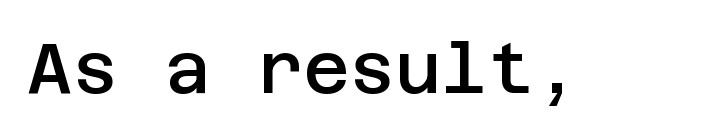
The image shows 71 px semibold sans-serif type, upright; set normal letter spacing, not underlined; low stroke contrast and a large x-height.
